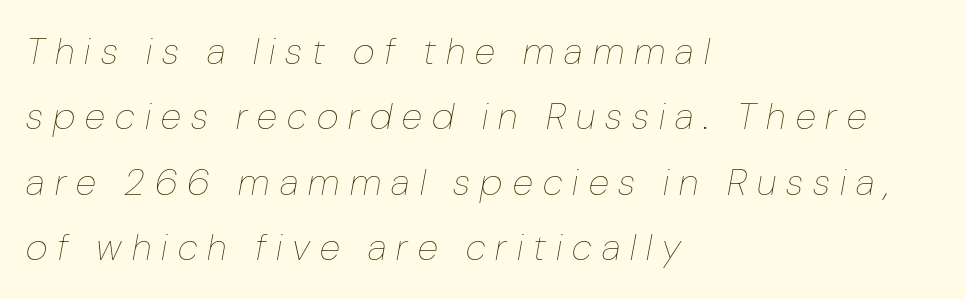
The image shows 38 px thin, condensed type, italic (leaning right); set left-aligned, line spacing 1.72x, unusually wide letter spacing (+0.27 em), not underlined; low stroke contrast and a medium x-height.
